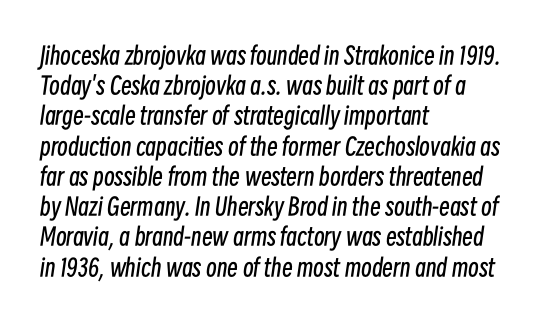
No extra ink here — the face is not bold. Every row of glyphs begins at an identical x-position on the left. Successive baselines arrive at the customary interval. Nothing unusual about the tracking: characters are spaced as the font intends. There's an unmistakable incline to the writing here. A clean baseline with only descenders dipping below it.
